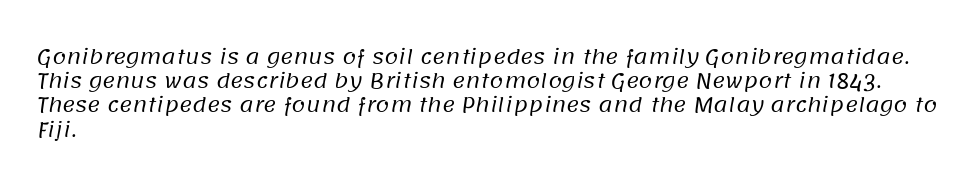
{"bold": "no", "underline": "no", "align": "left", "line_spacing_ratio": 1.21, "letter_spacing": "normal", "letter_spacing_em": 0.0, "glyph_px": 20}
